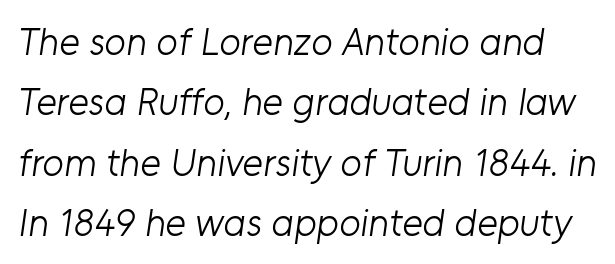
The image shows 39 px light sans-serif type; set normal line spacing (1.55x), normal letter spacing, not underlined; low stroke contrast and a medium x-height.
